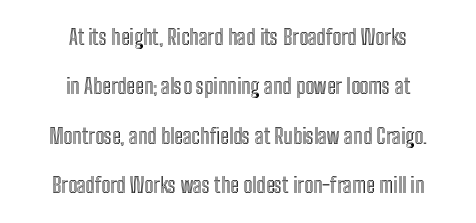
Q: Is the text italic (slanted)? A: No, it is upright.
Q: Is the text underlined? A: No.
Q: How is the paragraph aligned? A: Centered.
Q: Is the spacing between letters normal or unusually wide? A: Normal.
Q: Is the spacing between lines tight, normal or loose? A: Loose.
